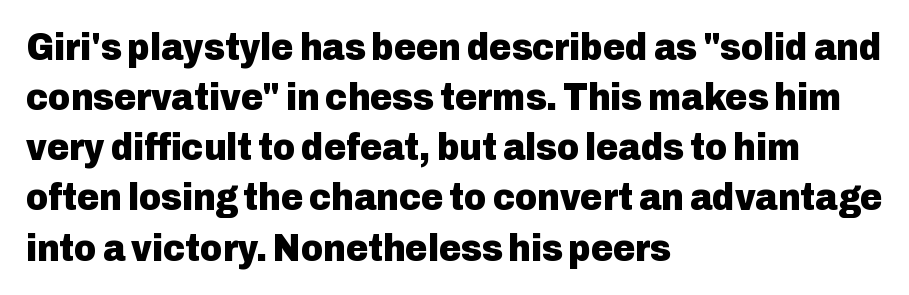
Typeset ragged right — the left edge is the straight one. Does the leading feel generous? No, just average. Strokes here are thick enough to call this a true bold. The passage shown is typed in a proportional face where columns would drift.
